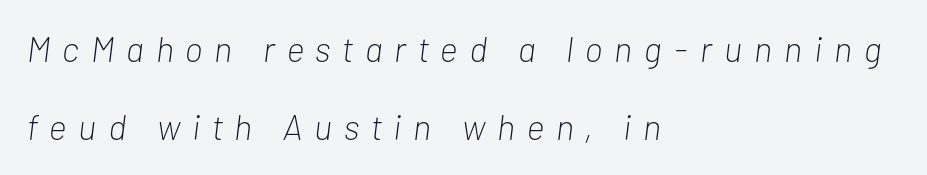
The image shows 35 px light, condensed type, italic (leaning right); set left-aligned, loose line spacing (2.23x), unusually wide letter spacing (+0.34 em), not underlined; low stroke contrast and a medium x-height.
